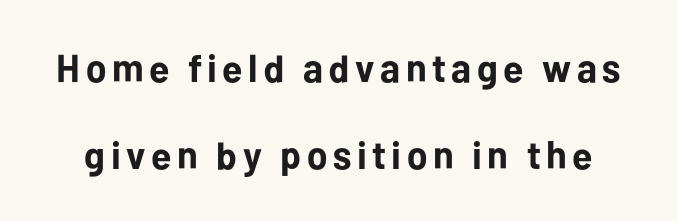
Observe the absence of serifs on each vertical stroke in this sample. A typesetter would call this proportional, since set widths differ per character. Airy leading. Check under the words: just untouched page.
